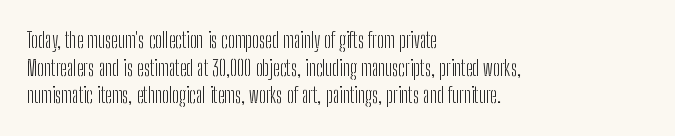
{"italic": "no", "bold": "no", "underline": "no", "align": "left", "line_spacing": "normal", "line_spacing_ratio": 1.31, "letter_spacing": "normal", "letter_spacing_em": 0.0, "glyph_px": 21}
